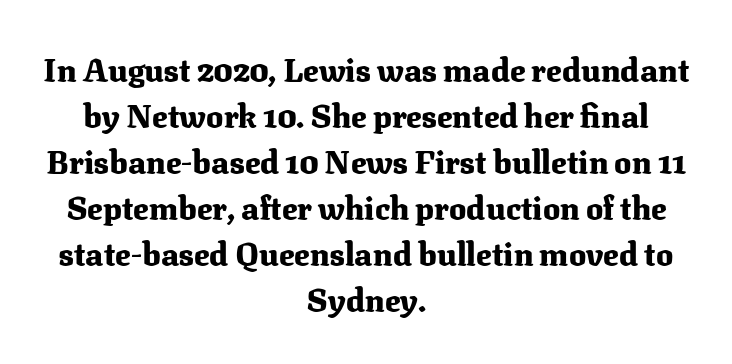
The gap between lines stays unmarked. Notice how the stems are strictly vertical — no italics here. Words appear dense and cohesive because spacing is normal. Leftover space on each line is divided equally before and after the words. Regarding serifs, this sample has them. Spacing verdict: proportional, widths tailored to each character.
